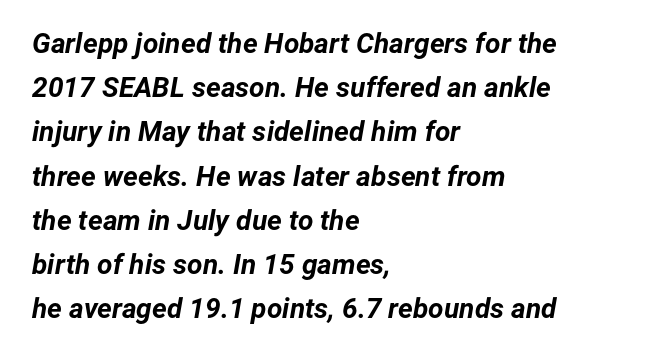
The image shows 28 px bold type, italic (leaning right); set left-aligned, normal line spacing (1.58x), normal letter spacing, not underlined; low stroke contrast and a medium x-height.
